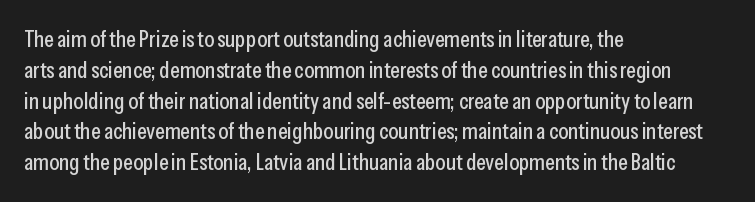
{"italic": "no", "underline": "no", "align": "left", "line_spacing": "normal", "line_spacing_ratio": 1.34, "letter_spacing": "normal", "letter_spacing_em": 0.0, "glyph_px": 23}
